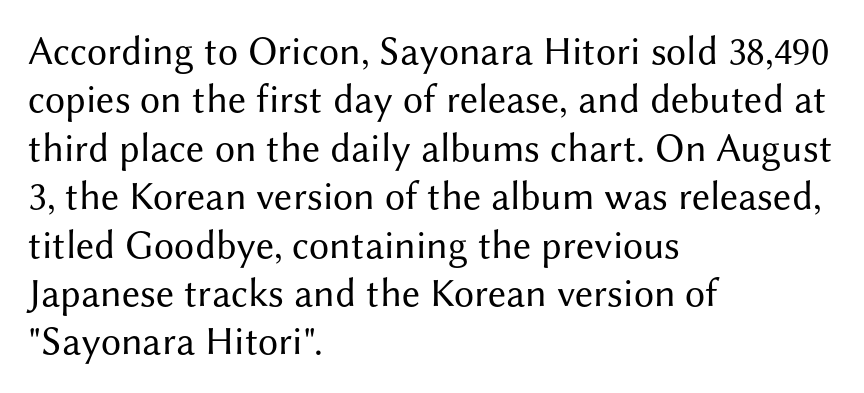
Q: Is the text bold? A: No.
Q: Is the text italic (slanted)? A: No, it is upright.
Q: Is the typeface a serif or a sans-serif typeface? A: Sans-serif.
Q: Is the text underlined? A: No.
Q: How is the paragraph aligned? A: Left-aligned.
Q: Is the spacing between letters normal or unusually wide? A: Normal.
Q: Width (condensed, normal, or wide)? A: Normal.
Q: Stroke contrast? A: Medium.
Q: x-height? A: Medium.
Q: Monospaced? A: No.
